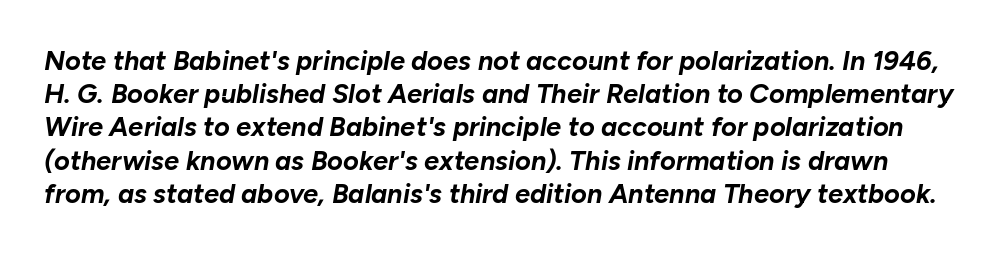
The image shows 27 px bold type, italic (leaning right); set line spacing 1.23x, normal letter spacing, not underlined.
